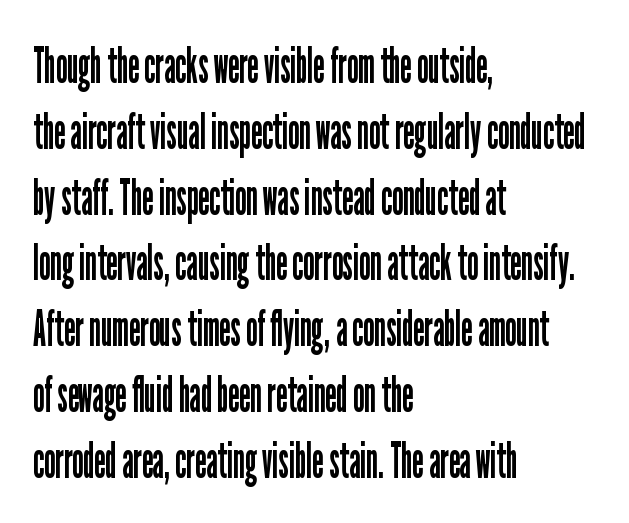
{"serif": "no", "italic": "no", "bold": "no", "weight": "regular", "width": "condensed", "stroke_contrast": "low", "x_height": "medium", "monospaced": "no", "underline": "no", "align": "left", "line_spacing": "normal", "line_spacing_ratio": 1.29, "letter_spacing": "normal", "letter_spacing_em": 0.0, "glyph_px": 51}
